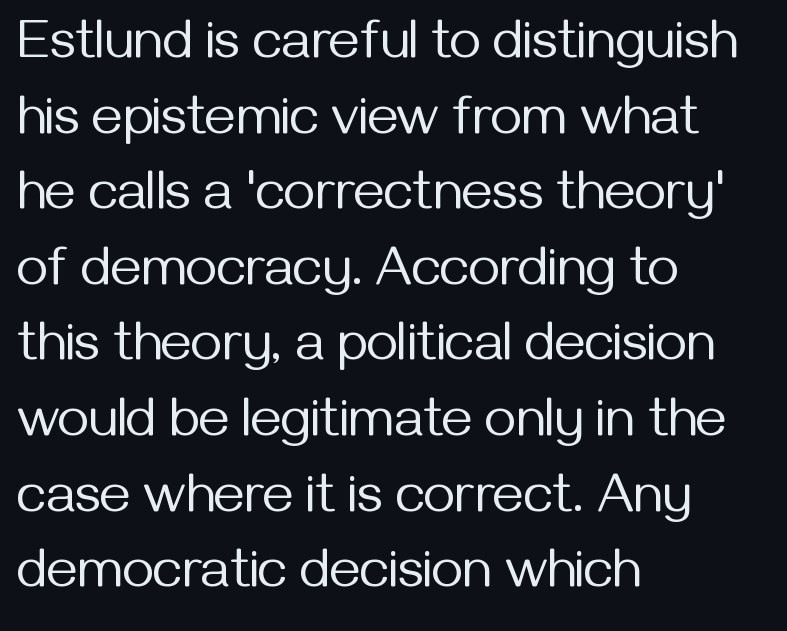
The image shows 54 px regular-weight sans-serif type, upright; set left-aligned, normal line spacing (1.4x), normal letter spacing, not underlined; medium stroke contrast and a medium x-height.
